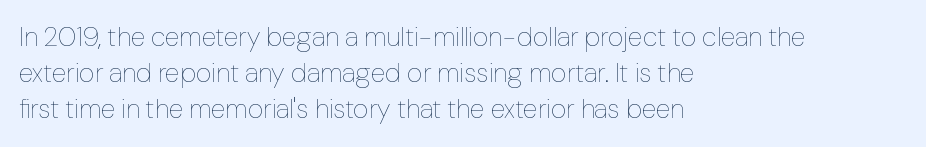
The strokes carry an ordinary text weight at most. Teacher's note: observe the even left margin — that is flush-left alignment. The lines sit at an ordinary, default distance from one another. Does extra space separate the letters? No, they use regular spacing. Posture: vertical. The specimen omits any rule beneath the text block's lines.
